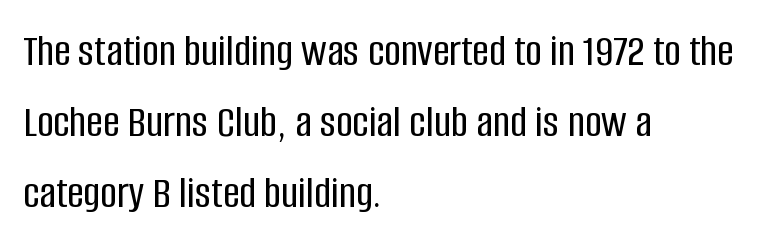
The image shows 46 px condensed sans-serif type, upright; set left-aligned, normal line spacing (1.54x), normal letter spacing, not underlined; low stroke contrast and a large x-height.
